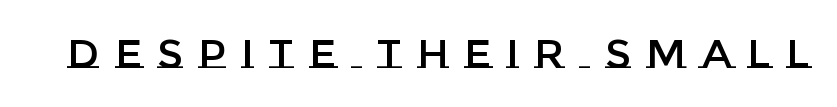
Q: Is the text italic (slanted)? A: No, it is upright.
Q: Is the text underlined? A: No.
Q: Is the spacing between letters normal or unusually wide? A: Unusually wide.
Q: Width (condensed, normal, or wide)? A: Normal.
Q: Stroke contrast? A: Low.
Q: x-height? A: Large.
Q: Monospaced? A: No.
